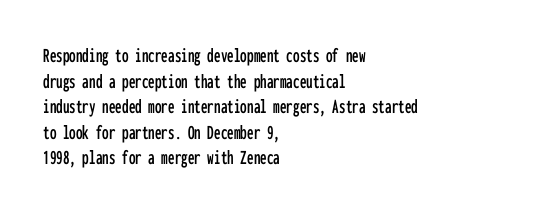
The image shows 21 px text type, upright; set left-aligned, line spacing 1.22x, normal letter spacing, not underlined.
